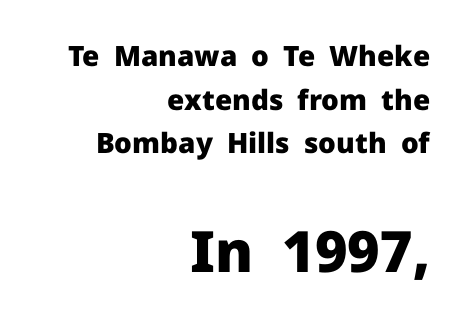
Q: Is the text bold? A: Yes.
Q: Is the text italic (slanted)? A: No, it is upright.
Q: Is the typeface a serif or a sans-serif typeface? A: Sans-serif.
Q: Is the text underlined? A: No.
Q: How is the paragraph aligned? A: Right-aligned.
Q: Is the spacing between letters normal or unusually wide? A: Normal.
Q: Is the spacing between lines tight, normal or loose? A: Normal.
Q: Which block of text is set in a larger size, the first (top) or the second (bottom)? A: The second (bottom) one.
Q: Width (condensed, normal, or wide)? A: Normal.
Q: Stroke contrast? A: Low.
Q: x-height? A: Medium.
Q: Monospaced? A: No.
